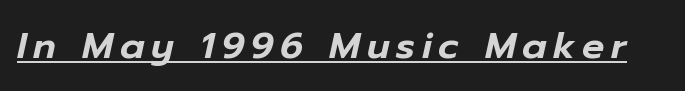
Q: Is the text italic (slanted)? A: Yes, it leans right by about 12 degrees.
Q: Is the text underlined? A: Yes.
Q: Width (condensed, normal, or wide)? A: Normal.
Q: Stroke contrast? A: Low.
Q: x-height? A: Medium.
Q: Monospaced? A: No.
